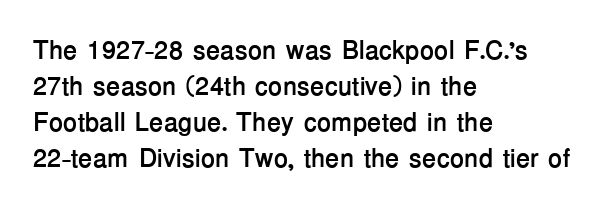
Clear beneath every line of the passage. The typography opts for an upright posture over an oblique one. Evenly set lines give the paragraph a standard silhouette. Standard letterfit; no display-style spreading of the glyphs. The compositor pushed each line to the left boundary.
